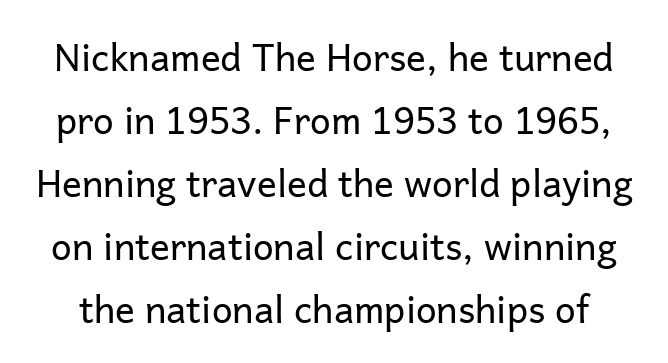
The image shows 37 px regular-weight sans-serif type, upright; set normal line spacing (1.7x), normal letter spacing, not underlined; low stroke contrast and a medium x-height.
